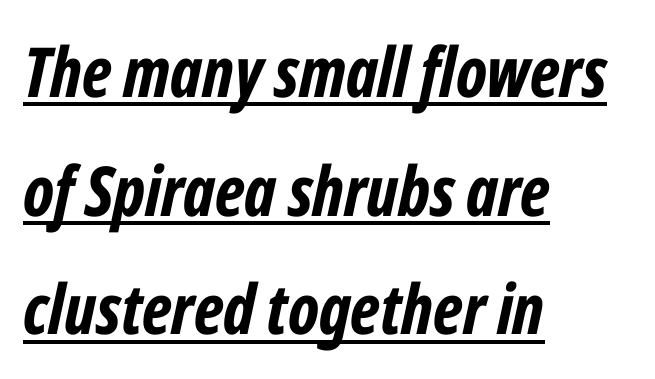
{"italic": "yes", "lean": "right", "slant_degrees": 12, "bold": "yes", "weight": "bold", "width": "condensed", "stroke_contrast": "low", "x_height": "medium", "monospaced": "no", "underline": "yes", "align": "left", "line_spacing_ratio": 1.72, "letter_spacing": "normal", "letter_spacing_em": 0.0, "glyph_px": 69}
